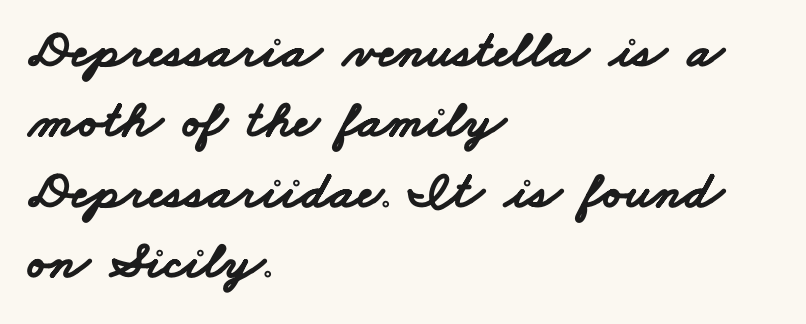
Q: Is the text bold? A: Yes.
Q: Is the typeface a serif or a sans-serif typeface? A: Sans-serif.
Q: Is the text underlined? A: No.
Q: How is the paragraph aligned? A: Left-aligned.
Q: Is the spacing between letters normal or unusually wide? A: Normal.
Q: Is the spacing between lines tight, normal or loose? A: Normal.
Q: Width (condensed, normal, or wide)? A: Wide.
Q: Stroke contrast? A: Low.
Q: x-height? A: Small.
Q: Monospaced? A: No.
